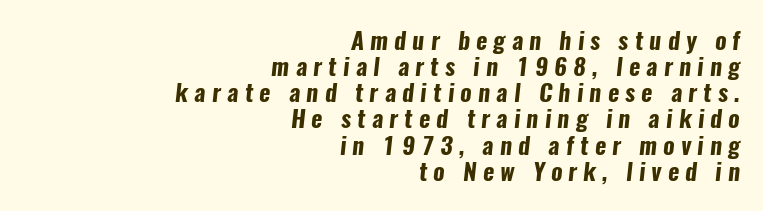
The image shows 24 px bold type; set right-aligned, tight line spacing (1.09x), unusually wide letter spacing (+0.26 em), not underlined.
